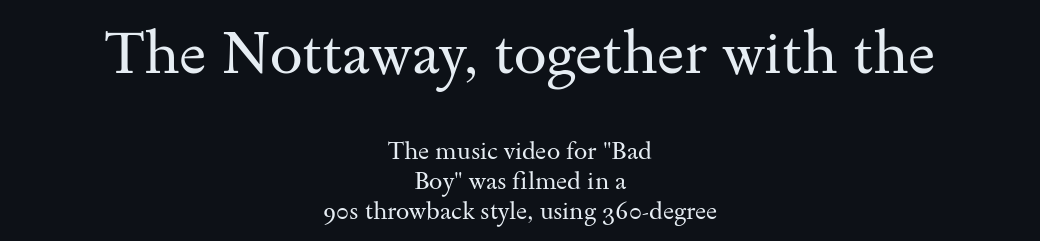
Between these two stacked blocks, the higher one wins on size. The rendering uses natural spacing where letterforms have individual widths. These lines are composed in type with serifs. Bold? No — there's no thickening of the strokes. No italicization has been applied; the sample stays upright. Check under the words: just untouched page.
